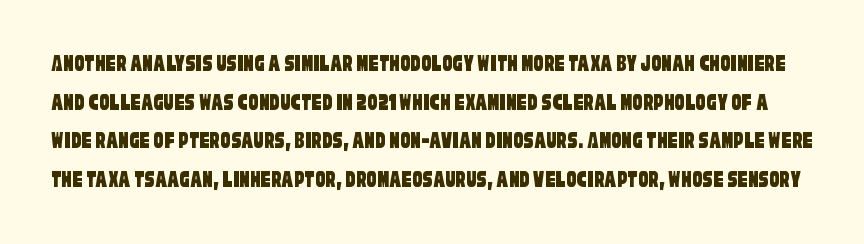
The image shows 25 px text type; set normal line spacing (1.55x), normal letter spacing, not underlined.
